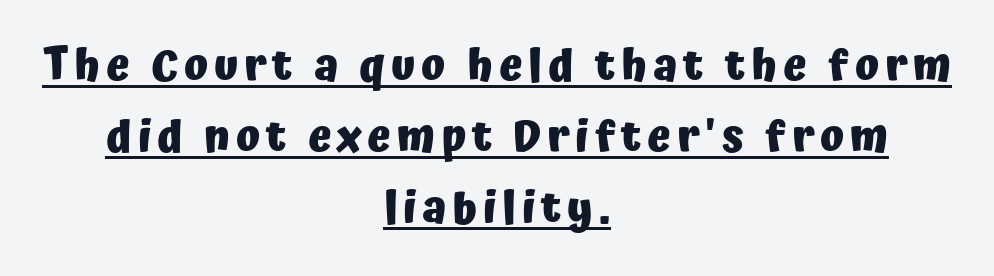
Q: Is the text bold? A: Yes.
Q: Is the text italic (slanted)? A: No, it is upright.
Q: Is the typeface a serif or a sans-serif typeface? A: Sans-serif.
Q: Is the text underlined? A: Yes.
Q: How is the paragraph aligned? A: Centered.
Q: Is the spacing between lines tight, normal or loose? A: Normal.
Q: Width (condensed, normal, or wide)? A: Normal.
Q: Stroke contrast? A: Low.
Q: x-height? A: Medium.
Q: Monospaced? A: No.
